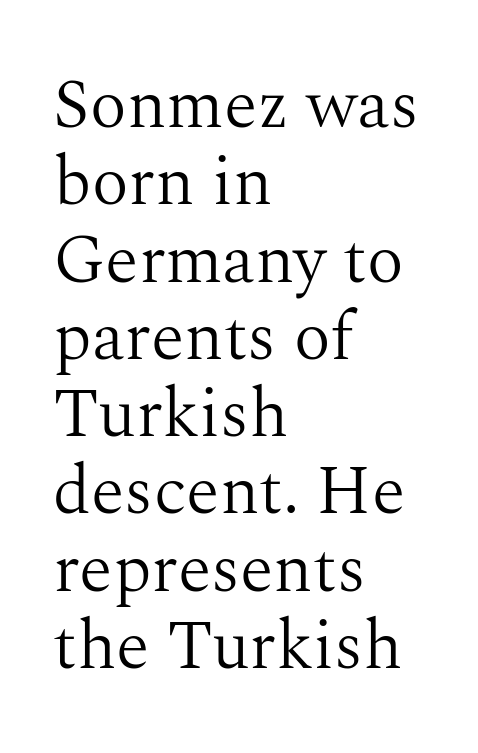
{"serif": "yes", "italic": "no", "bold": "no", "weight": "light", "width": "normal", "stroke_contrast": "medium", "x_height": "medium", "monospaced": "no", "underline": "no", "align": "left", "line_spacing": "tight", "line_spacing_ratio": 1.12, "letter_spacing": "normal", "letter_spacing_em": 0.0, "glyph_px": 69}
